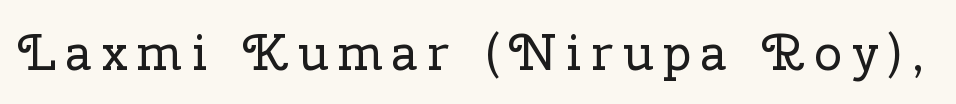
Q: Is the text bold? A: No.
Q: Is the text italic (slanted)? A: No, it is upright.
Q: Is the typeface a serif or a sans-serif typeface? A: Serif.
Q: Is the text underlined? A: No.
Q: Is the spacing between letters normal or unusually wide? A: Unusually wide.
Q: Width (condensed, normal, or wide)? A: Normal.
Q: Stroke contrast? A: Low.
Q: x-height? A: Medium.
Q: Monospaced? A: No.
